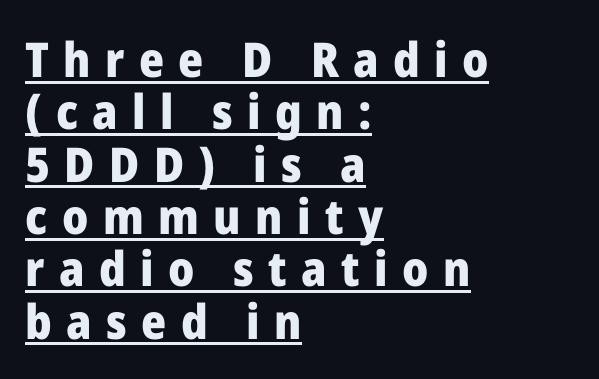
{"serif": "no", "italic": "no", "bold": "yes", "weight": "heavy", "width": "normal", "stroke_contrast": "low", "x_height": "medium", "monospaced": "no", "underline": "yes", "align": "left", "line_spacing": "tight", "line_spacing_ratio": 1.09, "letter_spacing": "wide", "letter_spacing_em": 0.3, "glyph_px": 48}
